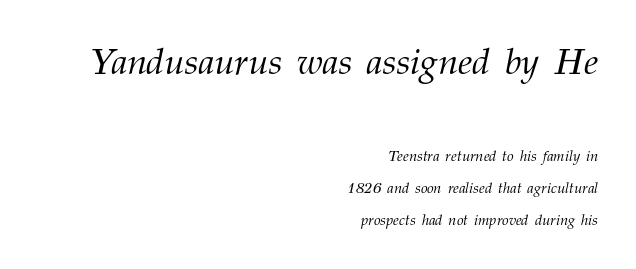
Does the leading feel generous? Absolutely, it's lavish. Check under the words: just untouched page. The letters are slanted; this is an italic face. The passage shown is typed in a proportional face where columns would drift.
